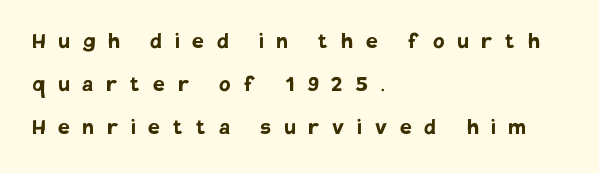
As a designer I'd log this as weight 700, bold. The specimen reads as upright at a glance. Caption: expanded tracking, letters set apart. The gap between lines stays unmarked. Reading down the column, the eye jumps a familiar distance to each next line. The rag falls on the right side of this text block.
